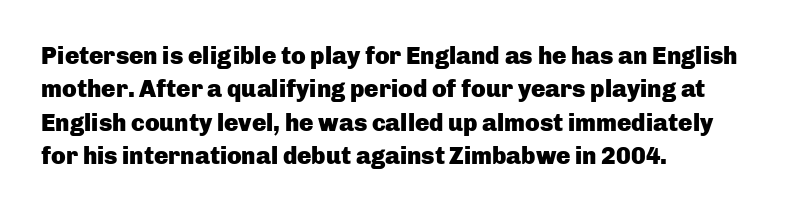
Q: Is the text bold? A: Yes.
Q: Is the text italic (slanted)? A: No, it is upright.
Q: Is the text underlined? A: No.
Q: How is the paragraph aligned? A: Left-aligned.
Q: Is the spacing between letters normal or unusually wide? A: Normal.
Q: Is the spacing between lines tight, normal or loose? A: Normal.
